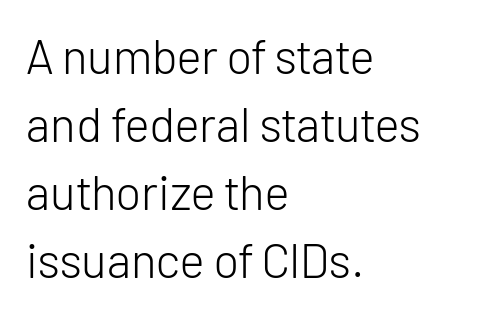
The image shows 48 px light sans-serif type, upright; set left-aligned, normal line spacing (1.42x), normal letter spacing, not underlined; low stroke contrast and a medium x-height.
